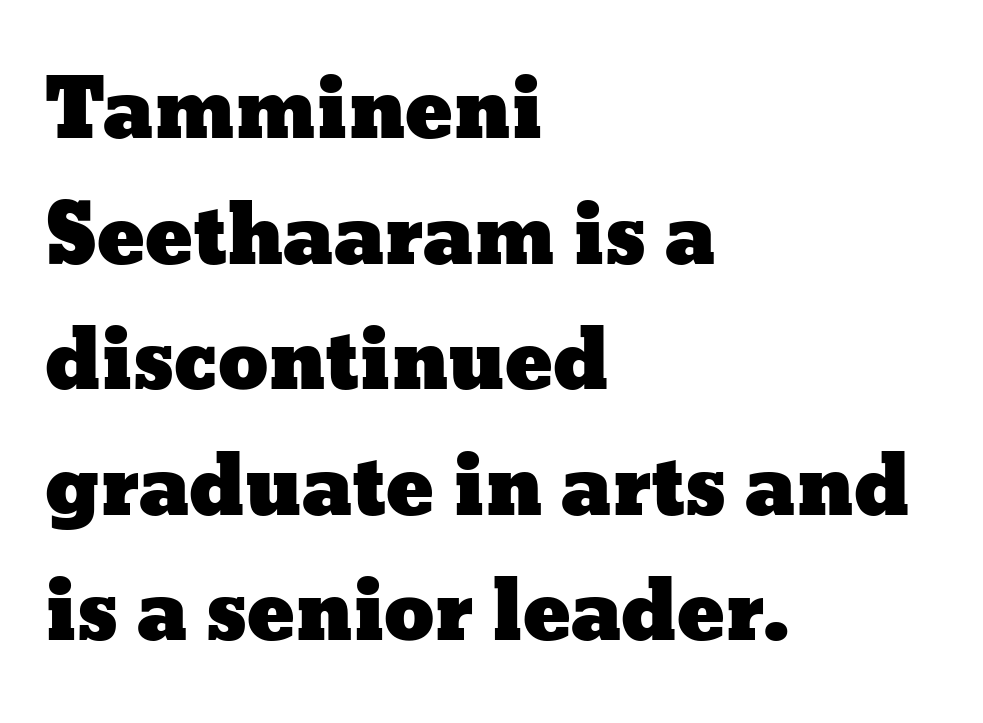
This rendering features lettering with no underline. This block has exactly the height ordinary leading produces. Casual observation: everything's shoved over to the left. Character widths vary here, with narrow letters taking less room than wide ones. The tracking reads as untouched default to a designer's eye. Style check: upright.
